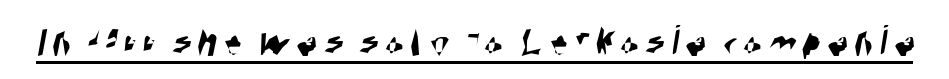
The image shows 44 px condensed sans-serif type; set underlined; high stroke contrast and a large x-height.
